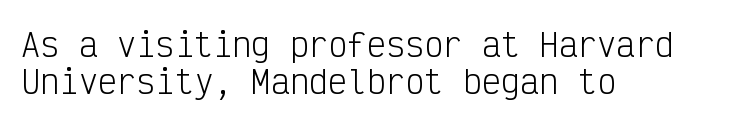
Q: Is the text bold? A: No.
Q: Is the text italic (slanted)? A: No, it is upright.
Q: Is the typeface a serif or a sans-serif typeface? A: Sans-serif.
Q: Is the text underlined? A: No.
Q: How is the paragraph aligned? A: Left-aligned.
Q: Is the spacing between letters normal or unusually wide? A: Normal.
Q: Width (condensed, normal, or wide)? A: Condensed.
Q: Stroke contrast? A: Low.
Q: x-height? A: Medium.
Q: Monospaced? A: Yes.
